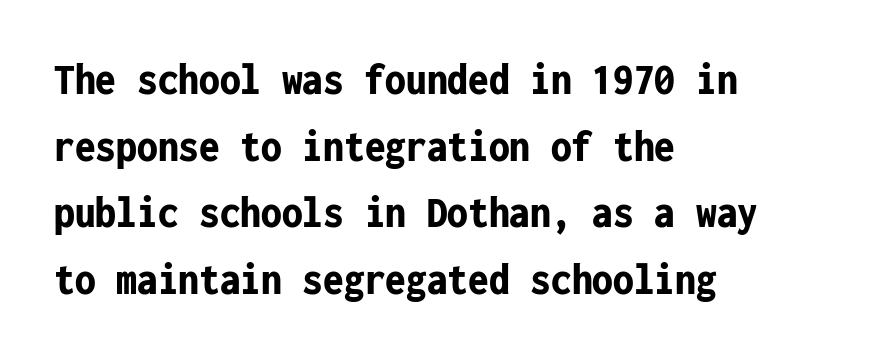
{"serif": "no", "italic": "no", "bold": "yes", "weight": "bold", "width": "condensed", "stroke_contrast": "low", "x_height": "medium", "monospaced": "yes", "underline": "no", "align": "left", "line_spacing": "normal", "line_spacing_ratio": 1.45, "letter_spacing": "normal", "letter_spacing_em": 0.0, "glyph_px": 46}
